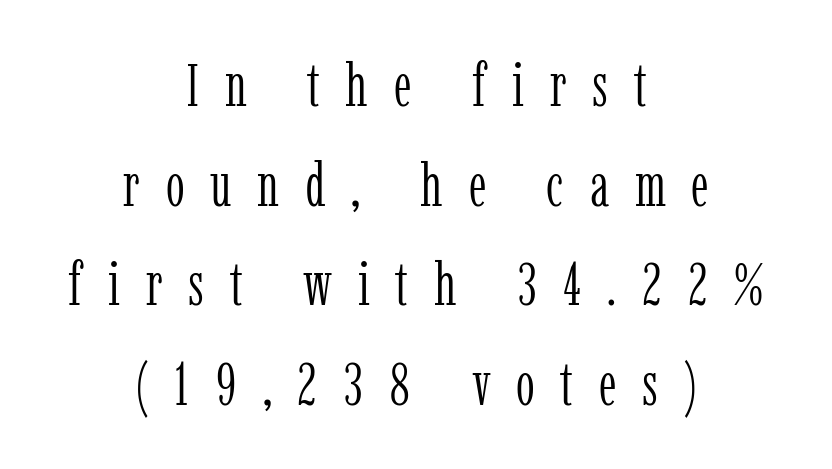
The image shows 60 px light, condensed serif type, upright; set centered, normal line spacing (1.66x), unusually wide letter spacing (+0.43 em), not underlined; low stroke contrast and a medium x-height.
